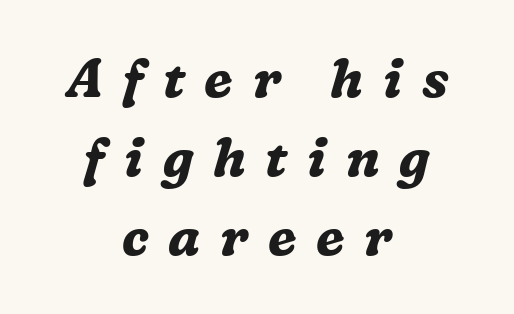
The image shows 53 px bold serif type, italic (leaning right); set centered, normal line spacing (1.49x), unusually wide letter spacing (+0.37 em), not underlined; medium stroke contrast and a medium x-height.
